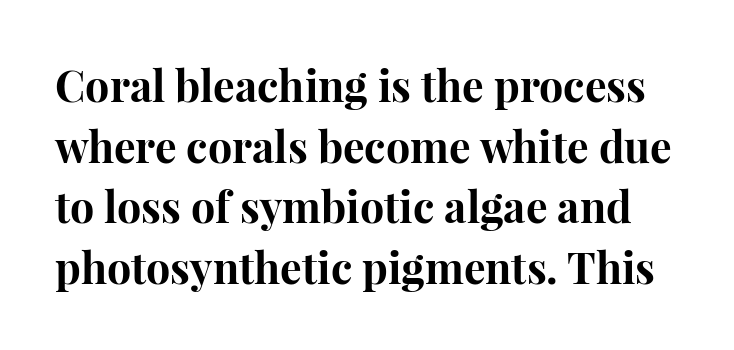
{"serif": "yes", "italic": "no", "bold": "yes", "weight": "bold", "width": "normal", "stroke_contrast": "high", "x_height": "medium", "monospaced": "no", "underline": "no", "line_spacing": "normal", "line_spacing_ratio": 1.41, "letter_spacing": "normal", "letter_spacing_em": 0.0, "glyph_px": 43}
